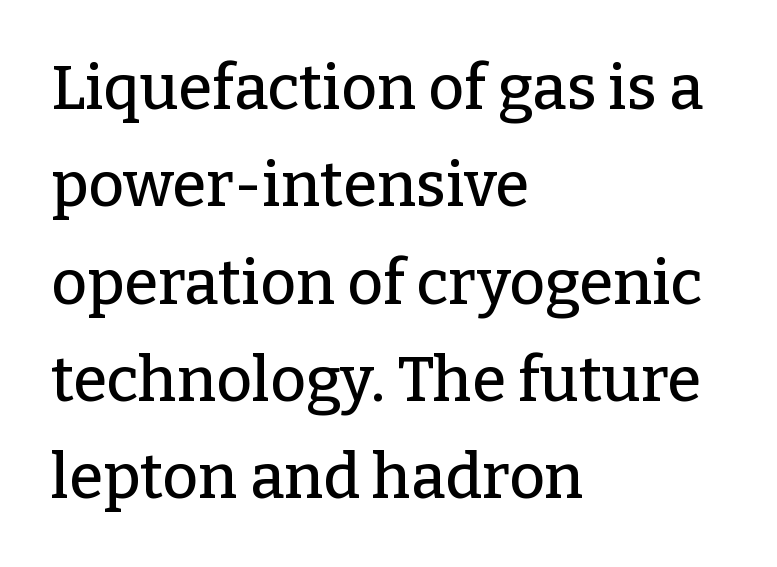
{"serif": "yes", "italic": "no", "width": "normal", "stroke_contrast": "low", "x_height": "medium", "monospaced": "no", "underline": "no", "align": "left", "line_spacing": "normal", "line_spacing_ratio": 1.57, "letter_spacing": "normal", "letter_spacing_em": 0.0, "glyph_px": 62}
